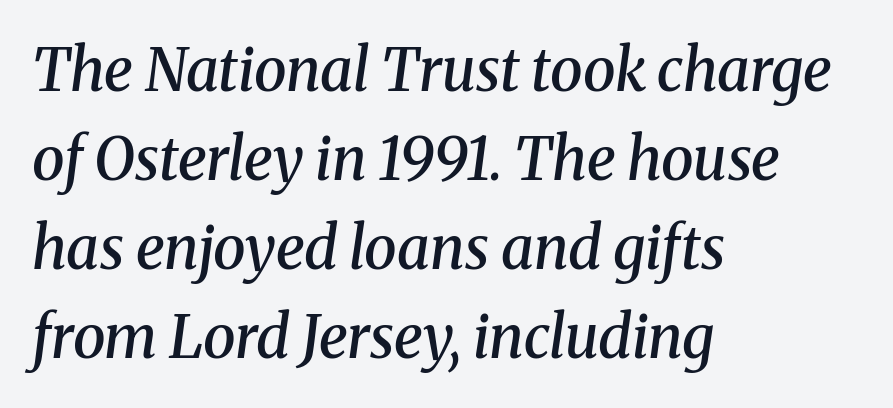
Q: Is the text bold? A: Semi-bold.
Q: Is the text italic (slanted)? A: Yes, it leans right by about 8 degrees.
Q: Is the typeface a serif or a sans-serif typeface? A: Serif.
Q: Is the text underlined? A: No.
Q: How is the paragraph aligned? A: Left-aligned.
Q: Is the spacing between letters normal or unusually wide? A: Normal.
Q: Is the spacing between lines tight, normal or loose? A: Normal.
Q: Width (condensed, normal, or wide)? A: Normal.
Q: Stroke contrast? A: Medium.
Q: x-height? A: Medium.
Q: Monospaced? A: No.
